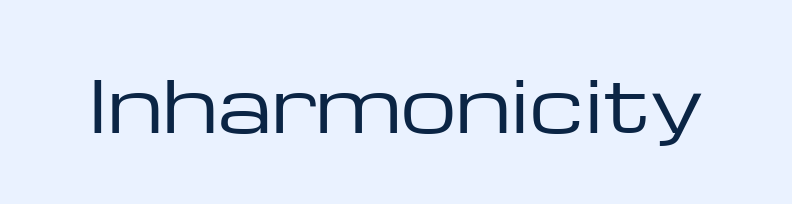
The image shows 70 px regular-weight, wide sans-serif type, upright; set normal letter spacing, not underlined; low stroke contrast and a medium x-height.
